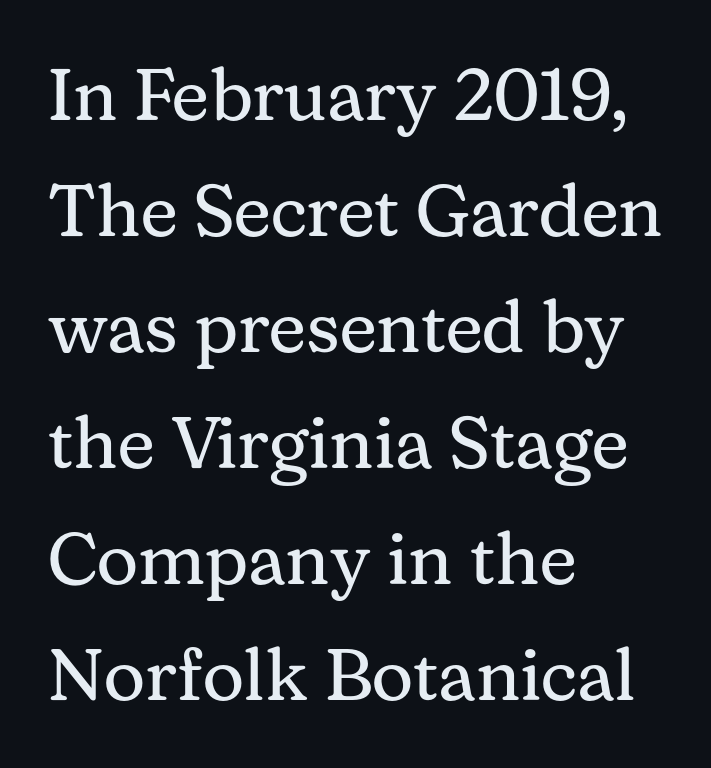
Q: Is the text bold? A: No.
Q: Is the text italic (slanted)? A: No, it is upright.
Q: Is the typeface a serif or a sans-serif typeface? A: Serif.
Q: Is the text underlined? A: No.
Q: How is the paragraph aligned? A: Left-aligned.
Q: Is the spacing between letters normal or unusually wide? A: Normal.
Q: Is the spacing between lines tight, normal or loose? A: Normal.
Q: Width (condensed, normal, or wide)? A: Normal.
Q: Stroke contrast? A: Medium.
Q: x-height? A: Medium.
Q: Monospaced? A: No.
